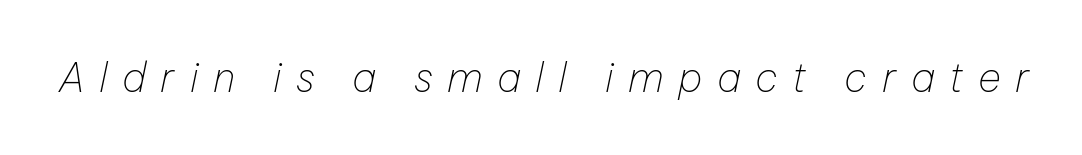
Q: Is the text bold? A: No.
Q: Is the text italic (slanted)? A: Yes, it leans right by about 12 degrees.
Q: Is the text underlined? A: No.
Q: Is the spacing between letters normal or unusually wide? A: Unusually wide.
Q: Width (condensed, normal, or wide)? A: Normal.
Q: Stroke contrast? A: Low.
Q: x-height? A: Medium.
Q: Monospaced? A: No.
